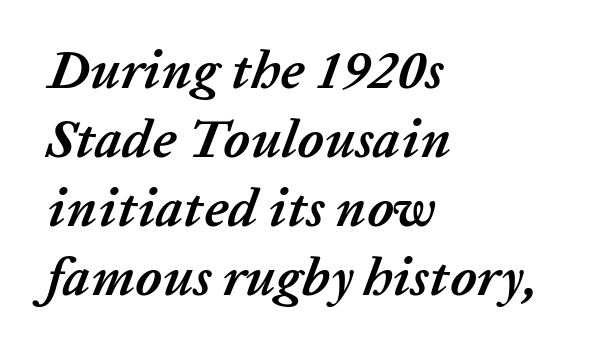
Q: Is the text bold? A: Yes.
Q: Is the text italic (slanted)? A: Yes, it leans right by about 20 degrees.
Q: Is the text underlined? A: No.
Q: How is the paragraph aligned? A: Left-aligned.
Q: Is the spacing between letters normal or unusually wide? A: Normal.
Q: Is the spacing between lines tight, normal or loose? A: Normal.
Q: Width (condensed, normal, or wide)? A: Normal.
Q: Stroke contrast? A: Low.
Q: x-height? A: Medium.
Q: Monospaced? A: No.
